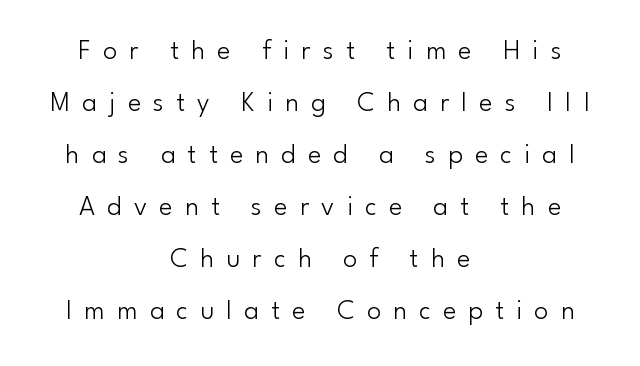
Q: Is the text bold? A: No.
Q: Is the text italic (slanted)? A: No, it is upright.
Q: Is the typeface a serif or a sans-serif typeface? A: Sans-serif.
Q: Is the text underlined? A: No.
Q: How is the paragraph aligned? A: Centered.
Q: Is the spacing between letters normal or unusually wide? A: Unusually wide.
Q: Width (condensed, normal, or wide)? A: Normal.
Q: Stroke contrast? A: Low.
Q: x-height? A: Small.
Q: Monospaced? A: No.
